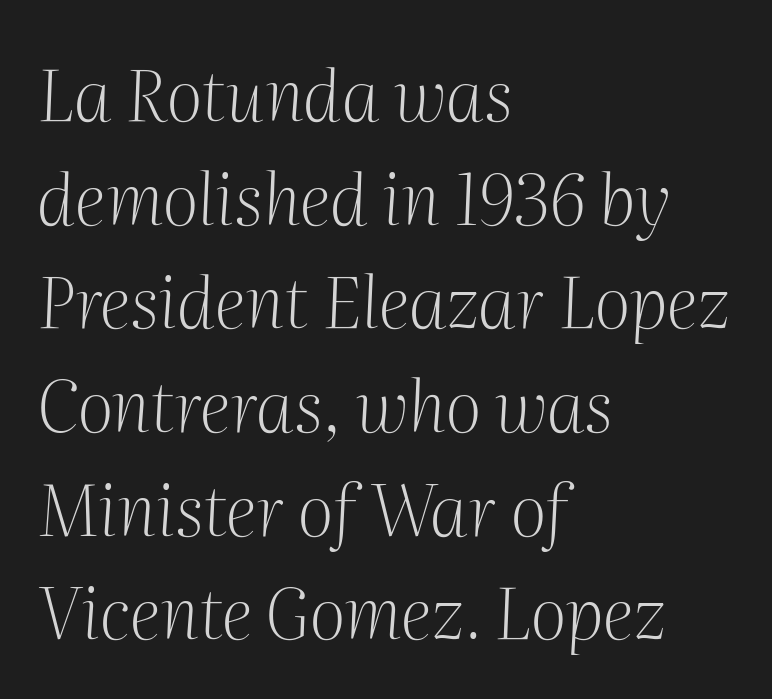
The specimen omits any rule beneath the text block's lines. Teacher's note: observe the even left margin — that is flush-left alignment. The passage shown stacks its lines at a standard gap. Bold? No — there's no thickening of the strokes. Observe the lean: these are italic letterforms. Is this a fixed-width face? No — the glyphs have proportional, varying widths.
